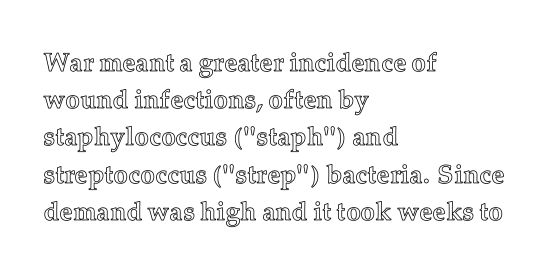
The passage is arranged the way most books set body copy — flush left. No extra tracking has been applied to these lines. You can tell it's not italic because the verticals are truly vertical. The leading is moderate, giving the passage an even texture. The specimen omits any rule beneath the text block's lines.
